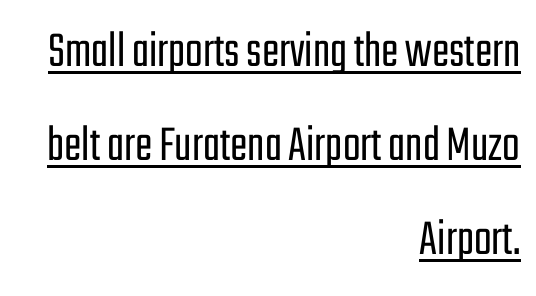
Proportional: the letters do not fall into vertical columns. The letters carry no serifs — their stems end cleanly without finishing strokes. These lines keep a tight, regular rhythm from letter to letter. The lines in this sample share a right terminus and differ only in where they begin.
